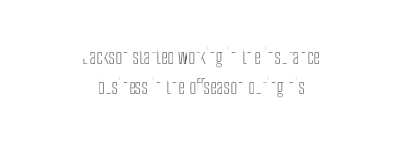
Q: Is the text italic (slanted)? A: No, it is upright.
Q: Is the text underlined? A: No.
Q: How is the paragraph aligned? A: Centered.
Q: Is the spacing between letters normal or unusually wide? A: Normal.
Q: Is the spacing between lines tight, normal or loose? A: Normal.
